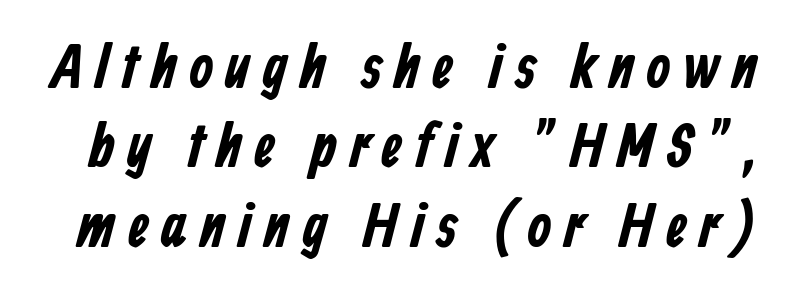
{"serif": "no", "width": "condensed", "stroke_contrast": "low", "x_height": "medium", "monospaced": "no", "underline": "no", "line_spacing": "normal", "line_spacing_ratio": 1.28, "glyph_px": 62}
